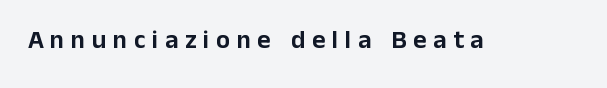
Q: Is the text italic (slanted)? A: No, it is upright.
Q: Is the text underlined? A: No.
Q: Is the spacing between letters normal or unusually wide? A: Unusually wide.
